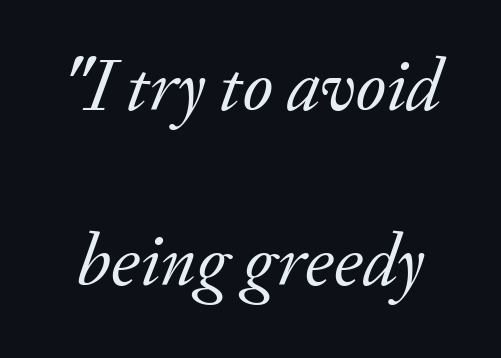
Q: Is the text bold? A: No.
Q: Is the text italic (slanted)? A: Yes, it leans right by about 20 degrees.
Q: Is the typeface a serif or a sans-serif typeface? A: Serif.
Q: Is the text underlined? A: No.
Q: Is the spacing between letters normal or unusually wide? A: Normal.
Q: Is the spacing between lines tight, normal or loose? A: Loose.
Q: Width (condensed, normal, or wide)? A: Normal.
Q: Stroke contrast? A: Low.
Q: x-height? A: Small.
Q: Monospaced? A: No.
